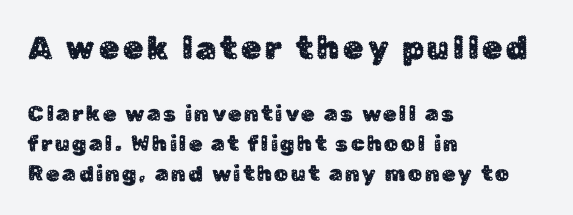
{"serif": "no", "italic": "no", "width": "normal", "stroke_contrast": "low", "x_height": "medium", "monospaced": "no", "underline": "no", "align": "left", "line_spacing": "normal", "line_spacing_ratio": 1.37, "larger_block": "first", "size_ratio": 1.5, "glyph_px": 33}
